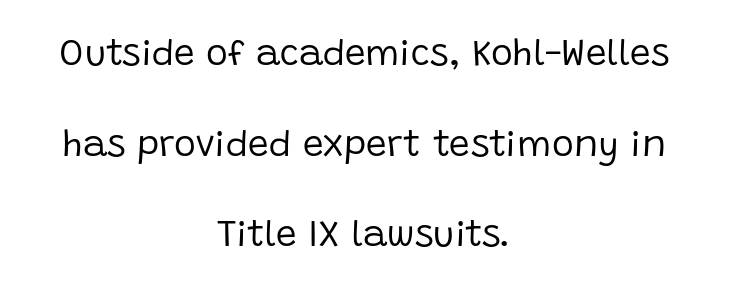
{"serif": "no", "italic": "no", "bold": "no", "weight": "regular", "width": "normal", "stroke_contrast": "low", "x_height": "large", "monospaced": "no", "underline": "no", "align": "center", "line_spacing": "loose", "line_spacing_ratio": 2.45, "letter_spacing": "normal", "letter_spacing_em": 0.0, "glyph_px": 37}
